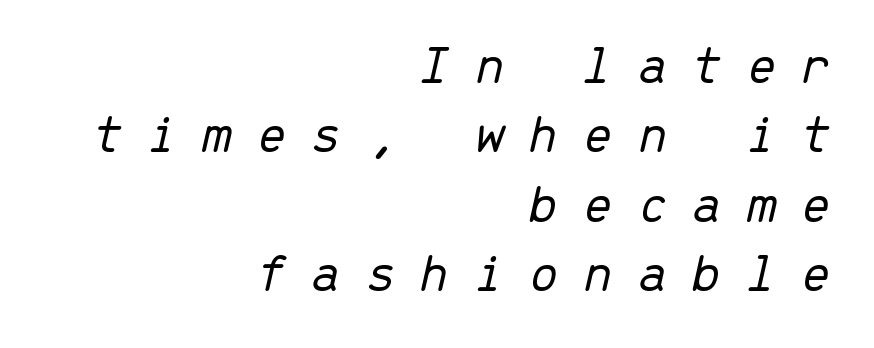
Posture: slanted. If you drew a ruler down the right edge, every line would touch it. The passage shown is not underscored anywhere. Vertically, the passage feels balanced, rows spaced as you'd expect. Think of a typewriter: that constant character pitch is what you see here.
